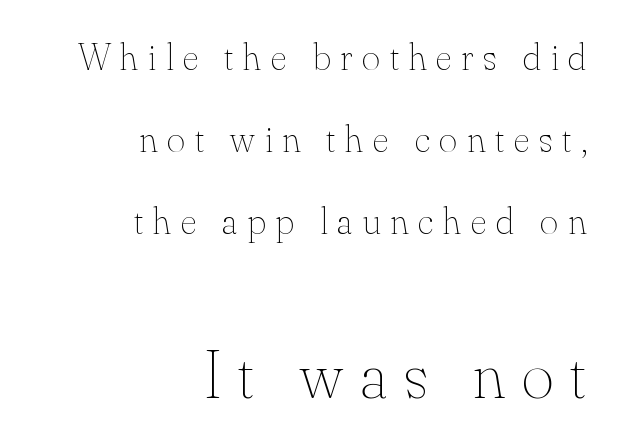
{"italic": "no", "bold": "no", "weight": "thin", "width": "normal", "stroke_contrast": "medium", "x_height": "small", "monospaced": "no", "underline": "no", "align": "right", "line_spacing": "loose", "line_spacing_ratio": 2.1, "letter_spacing": "wide", "letter_spacing_em": 0.25, "larger_block": "second", "size_ratio": 1.74, "glyph_px": 68}
